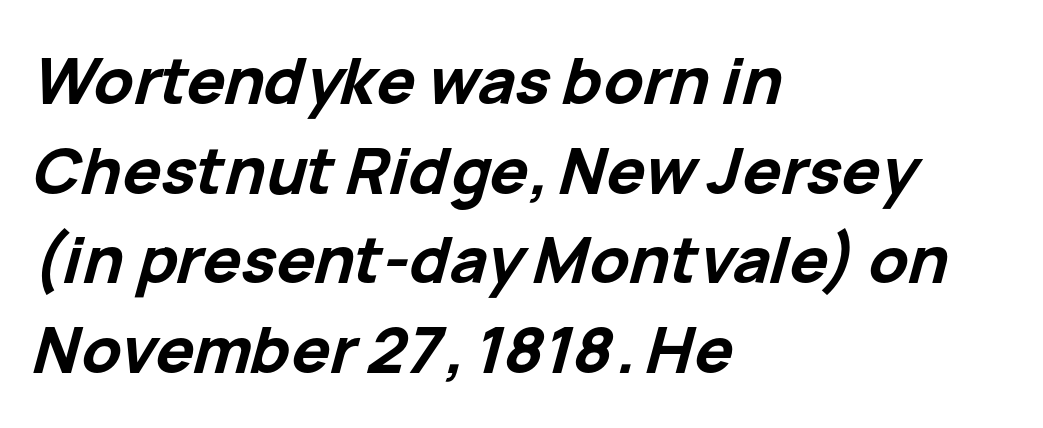
The image shows 64 px bold type, italic (leaning right); set left-aligned, normal line spacing (1.4x), normal letter spacing, not underlined; low stroke contrast and a medium x-height.
